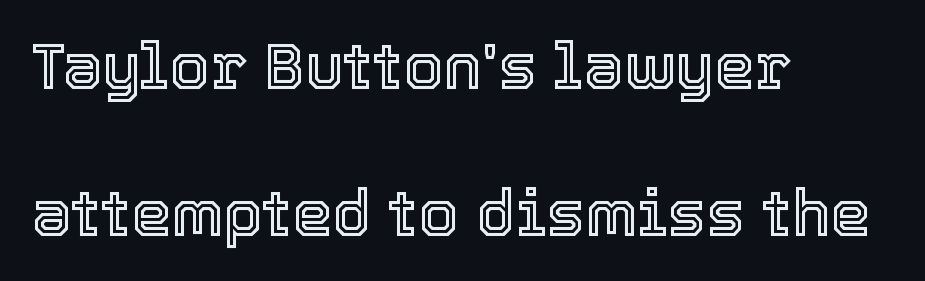
Q: Is the text italic (slanted)? A: No, it is upright.
Q: Is the text underlined? A: No.
Q: How is the paragraph aligned? A: Left-aligned.
Q: Is the spacing between letters normal or unusually wide? A: Normal.
Q: Is the spacing between lines tight, normal or loose? A: Loose.
Q: Width (condensed, normal, or wide)? A: Normal.
Q: x-height? A: Medium.
Q: Monospaced? A: No.
